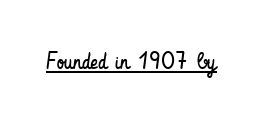
{"italic": "no", "bold": "no", "underline": "yes", "letter_spacing": "normal", "letter_spacing_em": 0.0, "glyph_px": 23}
